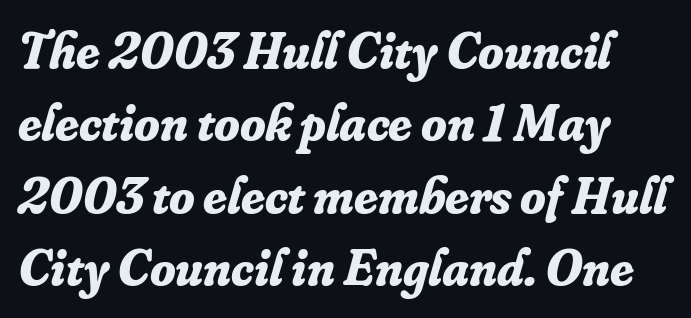
Successive baselines arrive at the customary interval. The passage shown is typeset with a serif family. As a designer I'd log this as weight 700, bold. Standard letterfit; no display-style spreading of the glyphs. Varying glyph widths throughout — classic text-font behaviour. The space beneath each line is pristine and unruled.
